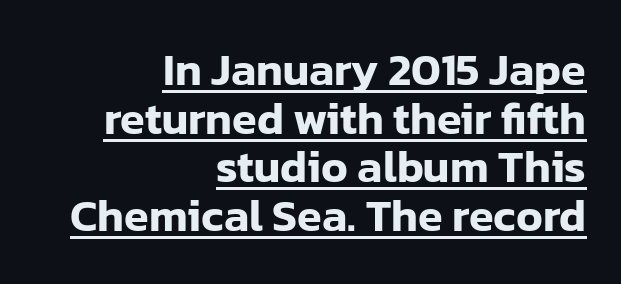
Q: Is the text italic (slanted)? A: No, it is upright.
Q: Is the typeface a serif or a sans-serif typeface? A: Sans-serif.
Q: Is the text underlined? A: Yes.
Q: How is the paragraph aligned? A: Right-aligned.
Q: Is the spacing between letters normal or unusually wide? A: Normal.
Q: Is the spacing between lines tight, normal or loose? A: Tight.
Q: Width (condensed, normal, or wide)? A: Normal.
Q: Stroke contrast? A: Low.
Q: x-height? A: Medium.
Q: Monospaced? A: No.
